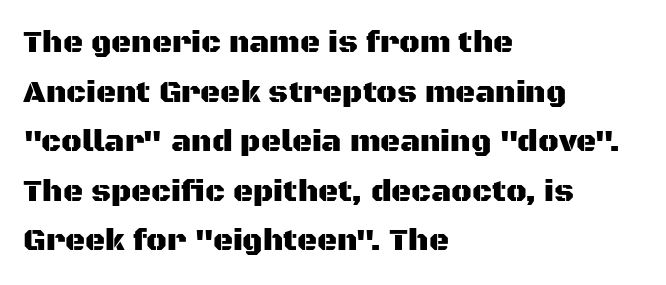
{"serif": "no", "italic": "no", "width": "normal", "stroke_contrast": "medium", "x_height": "large", "monospaced": "no", "underline": "no", "align": "left", "line_spacing": "normal", "line_spacing_ratio": 1.6, "letter_spacing": "normal", "letter_spacing_em": 0.0, "glyph_px": 31}
